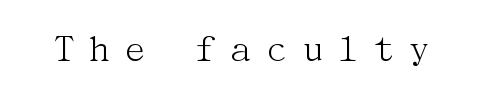
{"serif": "yes", "italic": "no", "bold": "no", "weight": "light", "width": "normal", "stroke_contrast": "medium", "x_height": "medium", "underline": "no", "letter_spacing": "wide", "letter_spacing_em": 0.28, "glyph_px": 41}
